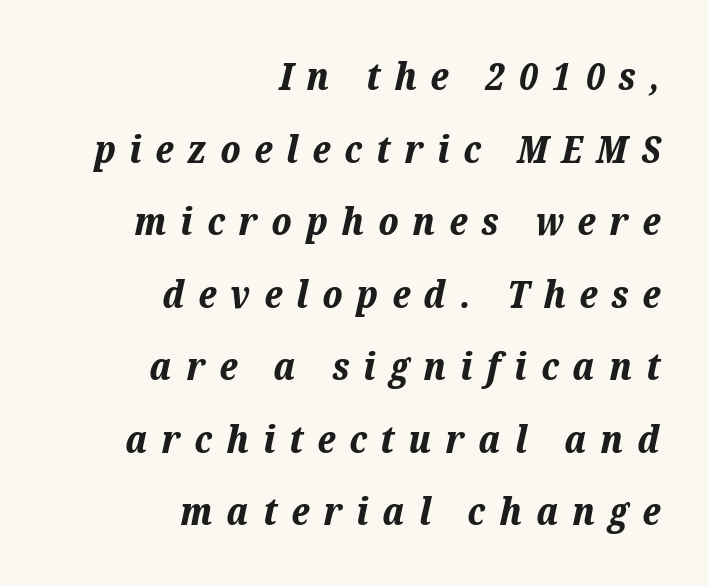
The rendering applies a slant to the glyphs. Inter-character spacing is expanded well beyond the font's built-in metrics. You'd pick this weight for a headline — it's a proper bold. These lines stack with their right ends in a neat column. The words here are not underlined.
